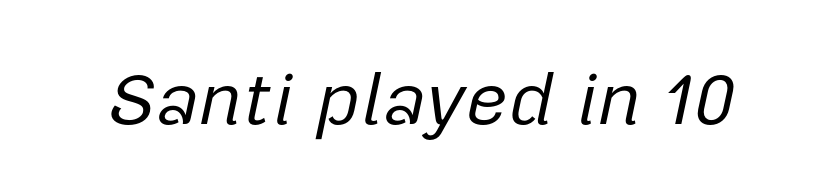
Q: Is the text bold? A: No.
Q: Is the text italic (slanted)? A: Yes, it leans right by about 12 degrees.
Q: Is the text underlined? A: No.
Q: Is the spacing between letters normal or unusually wide? A: Normal.
Q: Width (condensed, normal, or wide)? A: Normal.
Q: Stroke contrast? A: Low.
Q: x-height? A: Medium.
Q: Monospaced? A: No.
